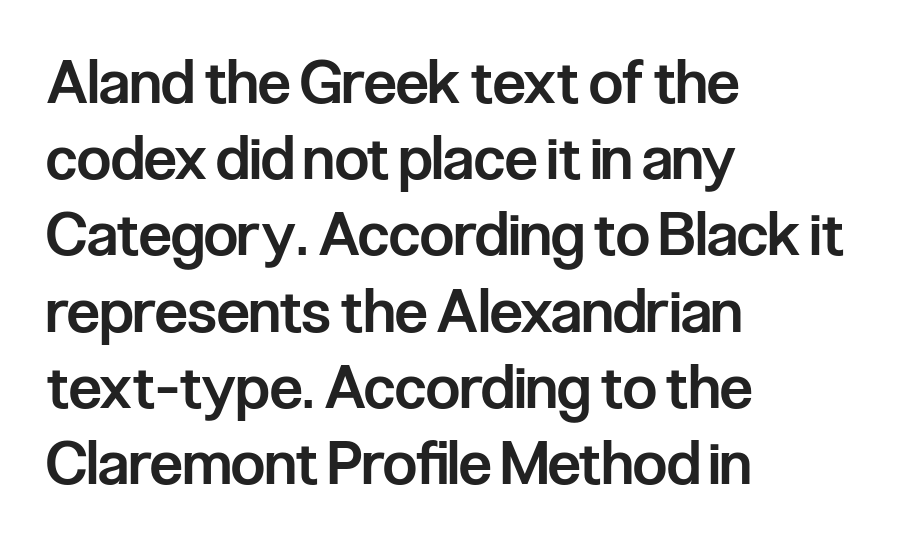
{"serif": "no", "italic": "no", "bold": "semi", "weight": "semibold", "width": "condensed", "stroke_contrast": "low", "x_height": "medium", "monospaced": "no", "underline": "no", "align": "left", "line_spacing": "normal", "line_spacing_ratio": 1.27, "letter_spacing": "normal", "letter_spacing_em": 0.0, "glyph_px": 60}
